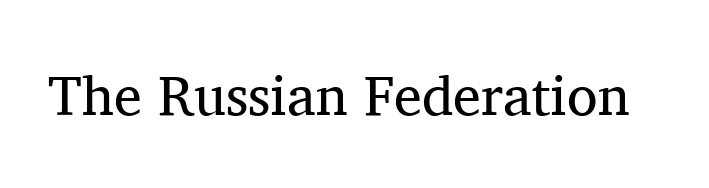
Characters remain perfectly vertical along every line. The designer went with a serif here, giving each stem small feet. This sample uses plain, unmodified letter spacing. Stroke mass is kept to a normal reading level or below. Note the varied advance widths — an 'i' is clearly narrower than an 'm'.
